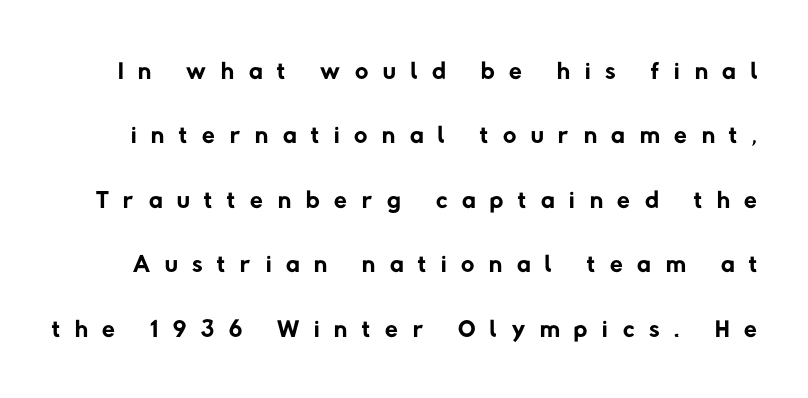
{"serif": "no", "bold": "no", "weight": "regular", "width": "normal", "stroke_contrast": "low", "x_height": "medium", "monospaced": "no", "underline": "no", "line_spacing_ratio": 1.74, "letter_spacing": "wide", "letter_spacing_em": 0.4, "glyph_px": 37}
